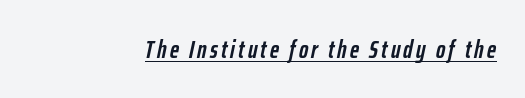
Q: Is the text bold? A: Yes.
Q: Is the text italic (slanted)? A: Yes, it leans right by about 12 degrees.
Q: Is the text underlined? A: Yes.
